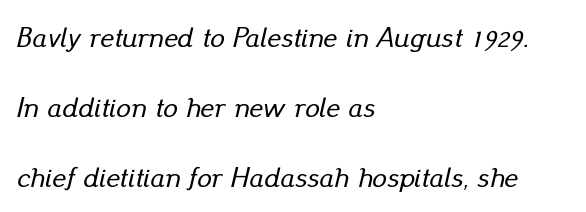
This rendering leaves character spacing at its baseline value. Is the type slanted? Yes — the strokes lean at a clear angle. The lines are spread far apart with generous leading. Is this a fixed-width face? No — the glyphs have proportional, varying widths.
